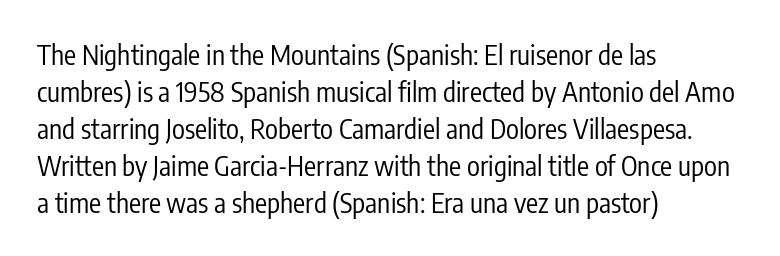
{"italic": "no", "bold": "no", "underline": "no", "align": "left", "line_spacing": "normal", "line_spacing_ratio": 1.37, "letter_spacing": "normal", "letter_spacing_em": 0.0, "glyph_px": 27}
